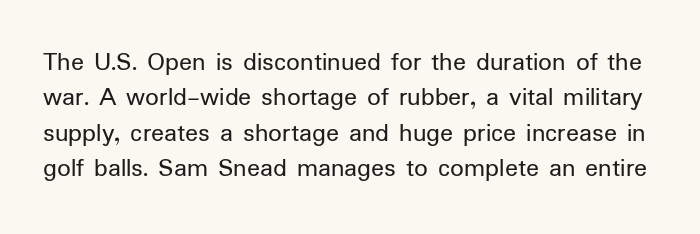
{"italic": "no", "bold": "no", "underline": "no", "line_spacing": "normal", "line_spacing_ratio": 1.31, "letter_spacing": "normal", "letter_spacing_em": 0.0, "glyph_px": 27}
